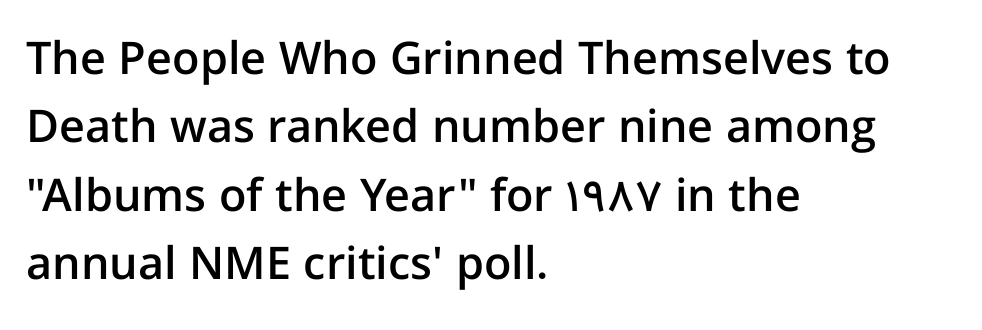
Q: Is the text bold? A: Semi-bold.
Q: Is the text italic (slanted)? A: No, it is upright.
Q: Is the typeface a serif or a sans-serif typeface? A: Sans-serif.
Q: Is the text underlined? A: No.
Q: How is the paragraph aligned? A: Left-aligned.
Q: Is the spacing between letters normal or unusually wide? A: Normal.
Q: Is the spacing between lines tight, normal or loose? A: Normal.
Q: Width (condensed, normal, or wide)? A: Normal.
Q: Stroke contrast? A: Low.
Q: x-height? A: Medium.
Q: Monospaced? A: No.
